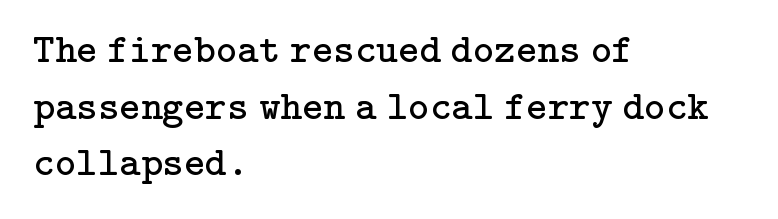
The passage shown has conventional tracking throughout. Words float on clear page, feet unadorned. Typeset ragged right — the left edge is the straight one. Unlike a clean sans, this face finishes its strokes with serifs.
